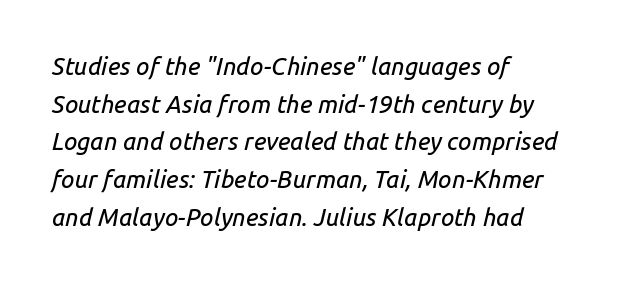
The image shows 24 px text type, italic (leaning right); set left-aligned, normal line spacing (1.57x), normal letter spacing, not underlined.
